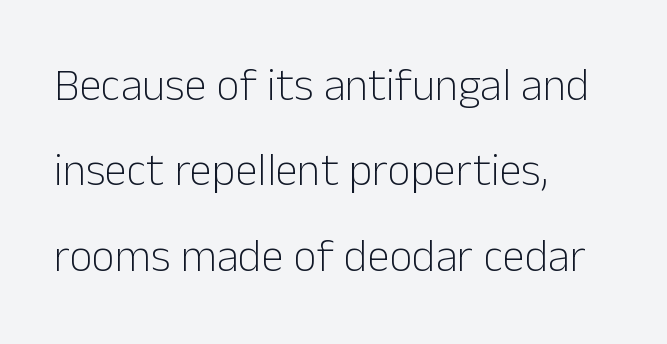
The image shows 45 px light sans-serif type, upright; set left-aligned, loose line spacing (1.9x), normal letter spacing, not underlined; low stroke contrast and a medium x-height.
